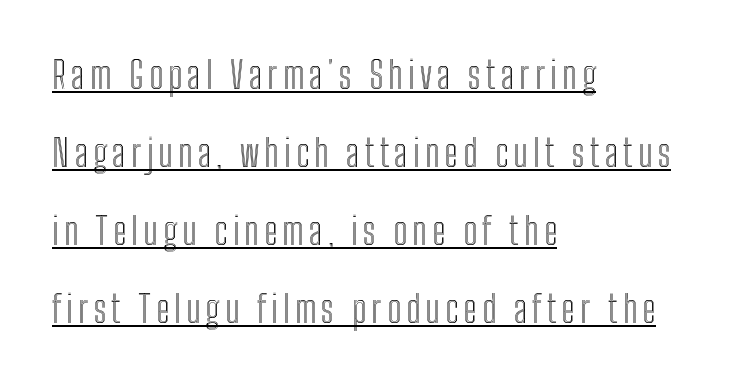
The image shows 37 px condensed type, upright; set left-aligned, loose line spacing (2.11x), underlined; a medium x-height.
